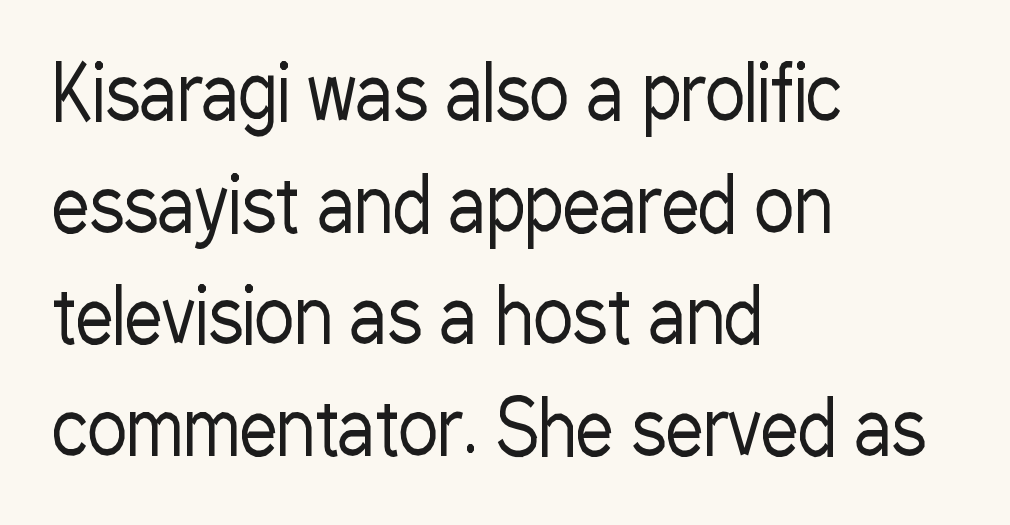
Q: Is the text bold? A: No.
Q: Is the text italic (slanted)? A: No, it is upright.
Q: Is the typeface a serif or a sans-serif typeface? A: Sans-serif.
Q: Is the text underlined? A: No.
Q: How is the paragraph aligned? A: Left-aligned.
Q: Is the spacing between letters normal or unusually wide? A: Normal.
Q: Is the spacing between lines tight, normal or loose? A: Normal.
Q: Width (condensed, normal, or wide)? A: Condensed.
Q: Stroke contrast? A: Low.
Q: x-height? A: Medium.
Q: Monospaced? A: No.
